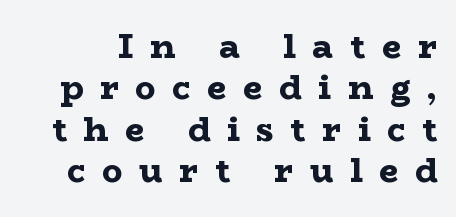
The image shows 34 px bold, wide serif type, upright; set line spacing 1.22x, unusually wide letter spacing (+0.49 em), not underlined; low stroke contrast and a medium x-height.
